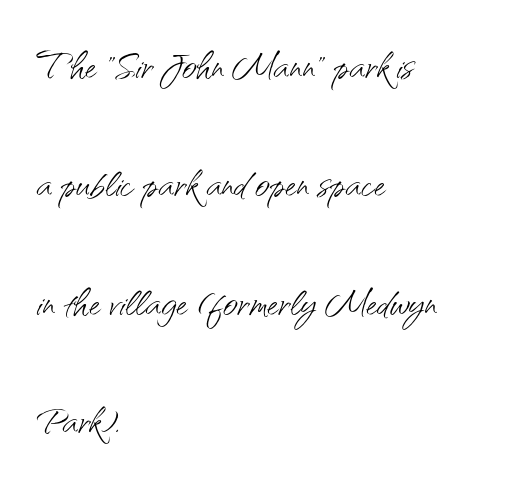
{"serif": "no", "bold": "no", "weight": "light", "width": "normal", "stroke_contrast": "medium", "x_height": "small", "monospaced": "no", "underline": "no", "align": "left", "line_spacing": "loose", "line_spacing_ratio": 2.32, "letter_spacing": "normal", "letter_spacing_em": 0.0, "glyph_px": 51}
